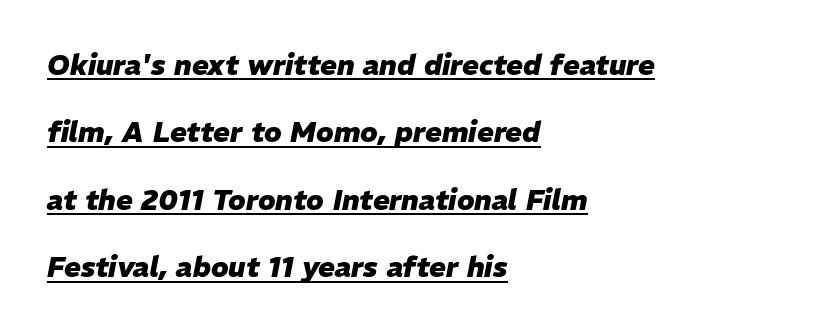
This sample trades compactness for vertical openness between lines. Summary of weight: heavy, a full bold. Italic? Definitely — the glyphs are oblique. The passage is arranged the way most books set body copy — flush left. A continuous stroke trails under the words, as in a hyperlink. The letters advance in unequal steps, a hallmark of proportional type.
